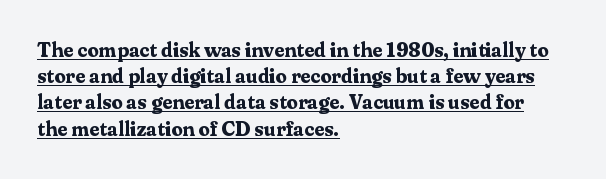
{"italic": "no", "bold": "yes", "underline": "yes", "align": "left", "line_spacing": "normal", "line_spacing_ratio": 1.31, "letter_spacing": "normal", "letter_spacing_em": 0.0, "glyph_px": 20}
